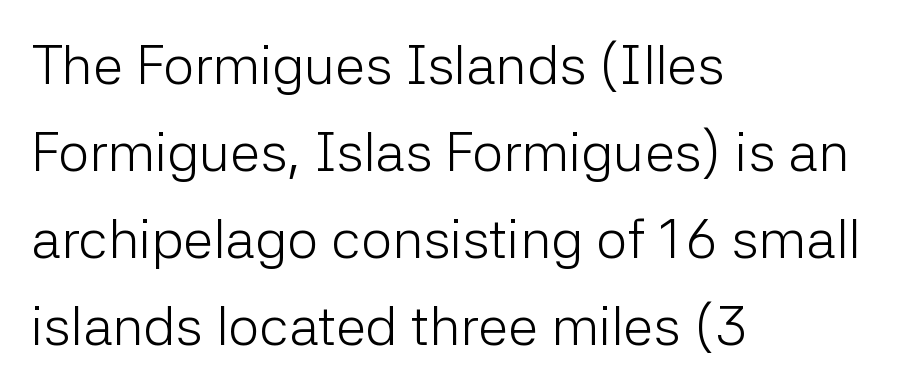
The typeface chosen for these lines omits serifs. Only glyphs here, with clear space below each row. The cut favours lightness, reaching ordinary text weight at its darkest. Leading matches the norm, producing a regular column. Tracking value appears to be zero — textbook default spacing.
